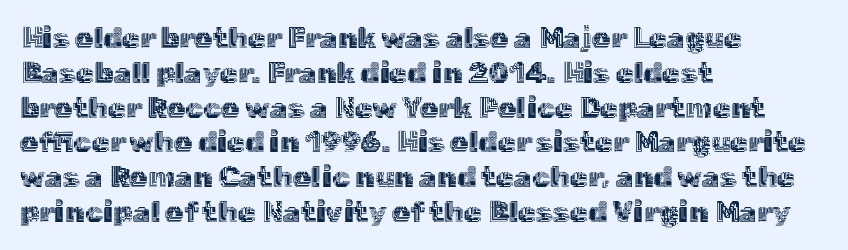
{"italic": "no", "width": "normal", "x_height": "medium", "monospaced": "no", "underline": "no", "align": "left", "line_spacing_ratio": 1.2, "letter_spacing": "normal", "letter_spacing_em": 0.0, "glyph_px": 29}
